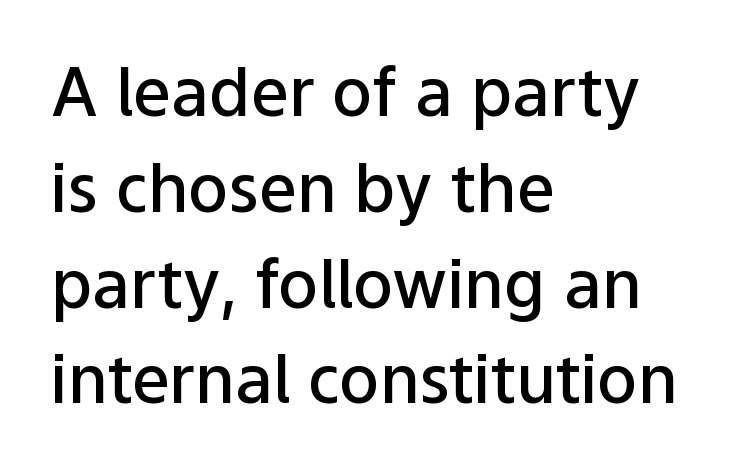
{"serif": "no", "italic": "no", "bold": "semi", "weight": "semibold", "width": "normal", "stroke_contrast": "low", "x_height": "medium", "monospaced": "no", "underline": "no", "align": "left", "line_spacing": "normal", "line_spacing_ratio": 1.43, "letter_spacing": "normal", "letter_spacing_em": 0.0, "glyph_px": 67}
